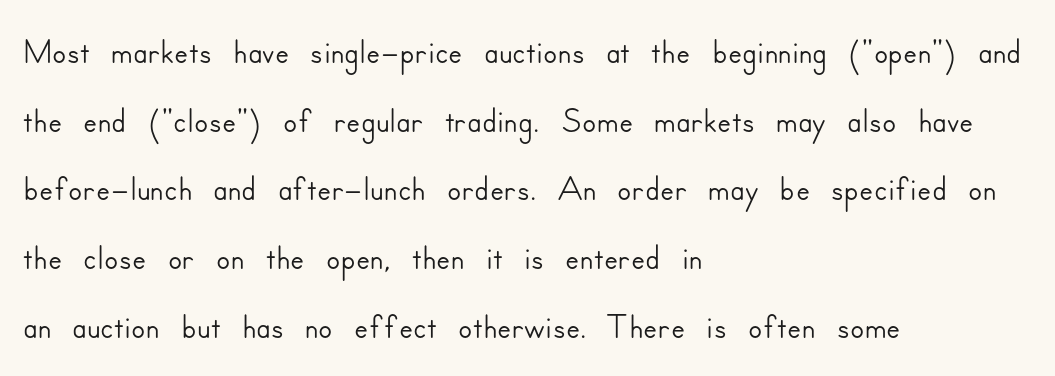
The image shows 52 px sans-serif type, upright; set left-aligned, normal line spacing (1.32x), normal letter spacing, not underlined; low stroke contrast and a small x-height.
